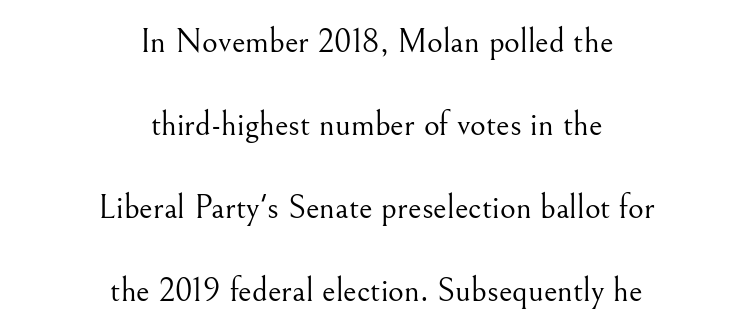
Rule under the text: the space is simply empty. The passage shown is typeset with a serif family. Nobody touched the tracking dial on this one. Nope, not italic — everything's standing straight.
